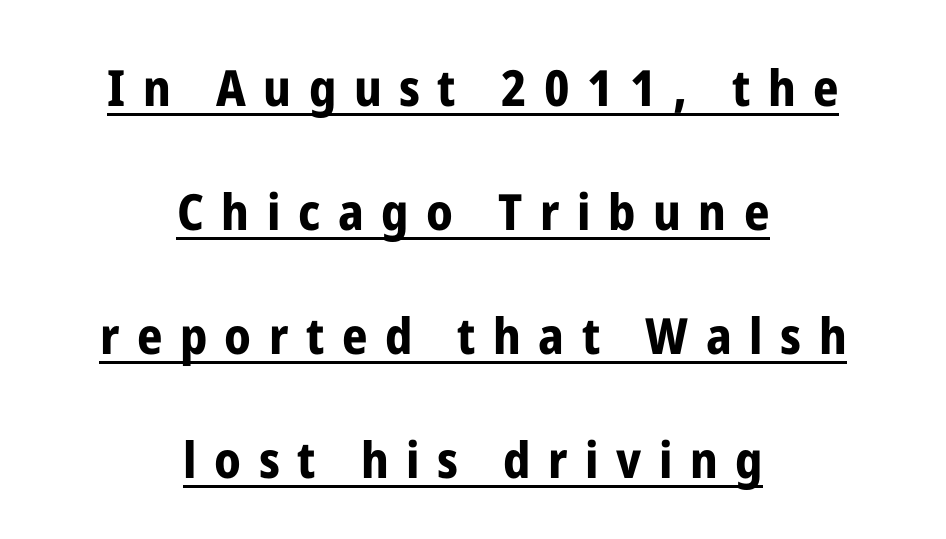
The image shows 50 px bold, condensed sans-serif type, upright; set centered, loose line spacing (2.48x), unusually wide letter spacing (+0.35 em), underlined; low stroke contrast and a medium x-height.
